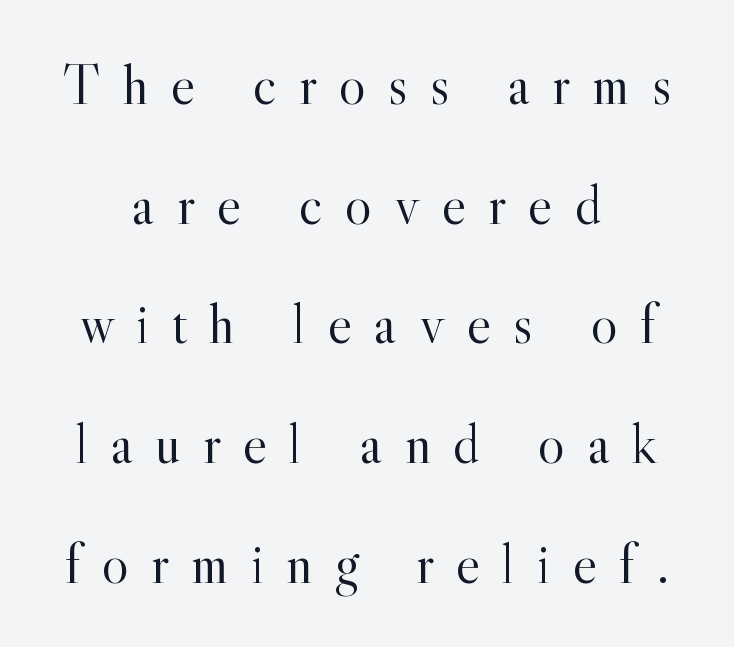
The image shows 57 px light serif type, upright; set centered, loose line spacing (2.1x), unusually wide letter spacing (+0.39 em), not underlined; a small x-height.
